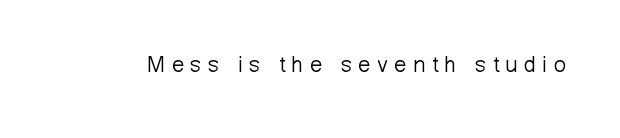
Q: Is the text bold? A: No.
Q: Is the text italic (slanted)? A: No, it is upright.
Q: Is the text underlined? A: No.
Q: Is the spacing between letters normal or unusually wide? A: Unusually wide.
